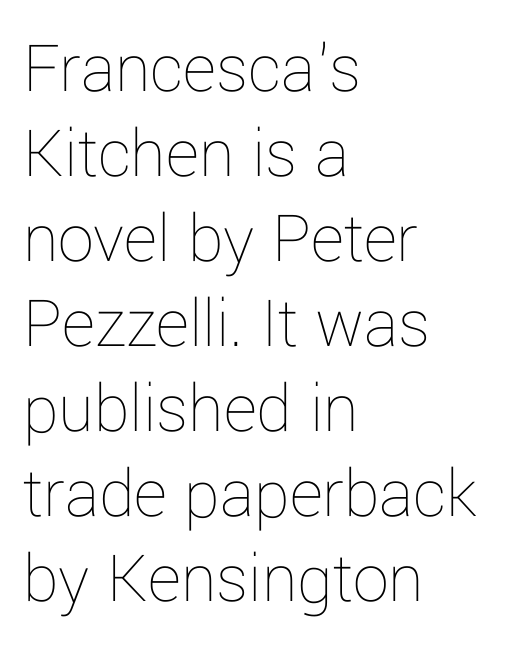
{"italic": "no", "bold": "no", "weight": "thin", "width": "normal", "stroke_contrast": "low", "x_height": "medium", "monospaced": "no", "underline": "no", "align": "left", "line_spacing_ratio": 1.18, "letter_spacing": "normal", "letter_spacing_em": 0.0, "glyph_px": 72}
